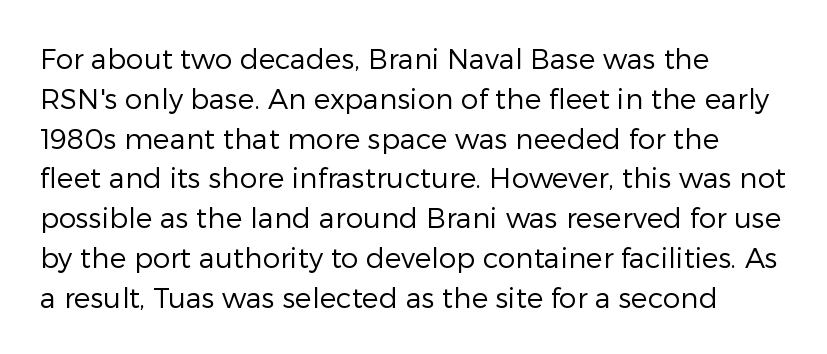
The image shows 28 px regular-weight sans-serif type, upright; set left-aligned, normal line spacing (1.42x), normal letter spacing, not underlined; low stroke contrast and a medium x-height.
